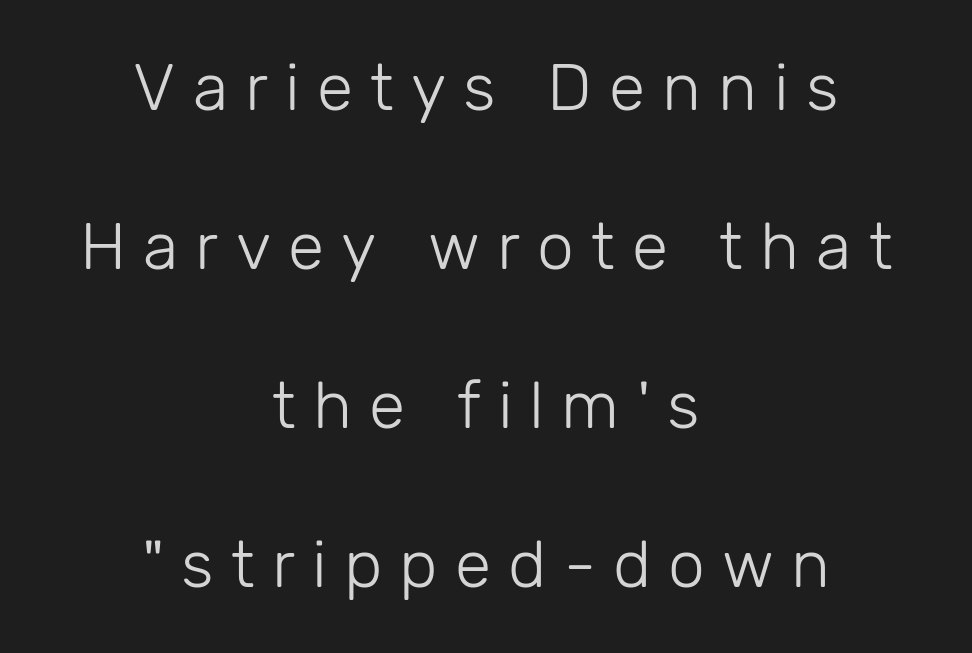
Is this a fixed-width face? No — the glyphs have proportional, varying widths. Posture: upright roman. Caption: expanded tracking, letters set apart. The passage shown is typeset with a sans-serif family. Students, observe: this is what heavily led, spacious text looks like. Horizontally, the lines are justified to the midpoint only.
